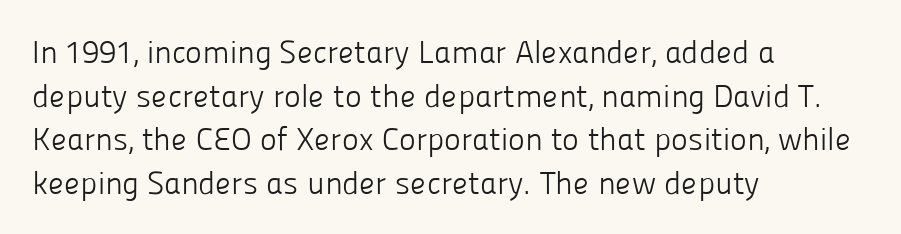
Looks like regular typesetting: each glyph gets only the width it needs. The lines in this sample share a left origin and differ only in where they stop. Is there much room between lines? A standard amount, neither cramped nor airy. Descender tails drop into unmarked territory. Nothing heavy about these letters — not bold at all.
